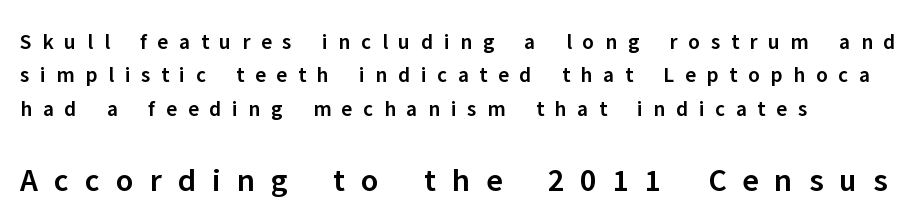
Unlike a traditional serif, this face leaves its strokes unadorned. The face used here is a semibold: visibly heavier than regular, lighter than bold. A typesetter would call this heavily tracked-out type. Typesetter's note — lower block bumped up in size, upper block left smaller. Any mark beneath the type? The region is blank. Looks like regular typesetting: each glyph gets only the width it needs.
